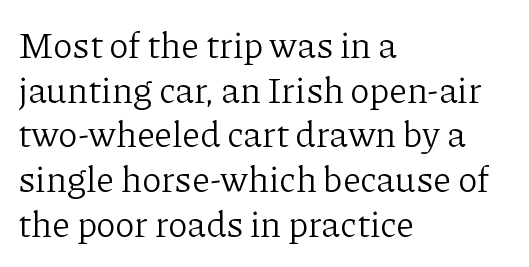
{"serif": "yes", "italic": "no", "bold": "no", "weight": "light", "width": "normal", "stroke_contrast": "low", "x_height": "medium", "monospaced": "no", "underline": "no", "align": "left", "line_spacing_ratio": 1.24, "letter_spacing": "normal", "letter_spacing_em": 0.0, "glyph_px": 36}
